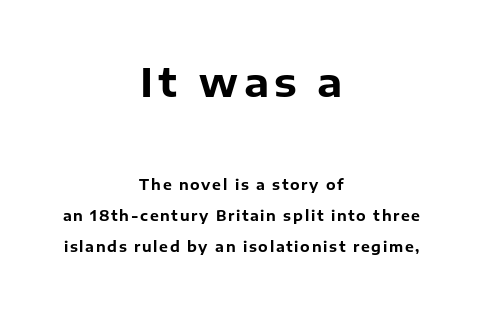
The image shows 40 px bold sans-serif type, upright; set centered, loose line spacing (2.2x), not underlined; the first (top) block is 2.86x larger; low stroke contrast and a medium x-height.
